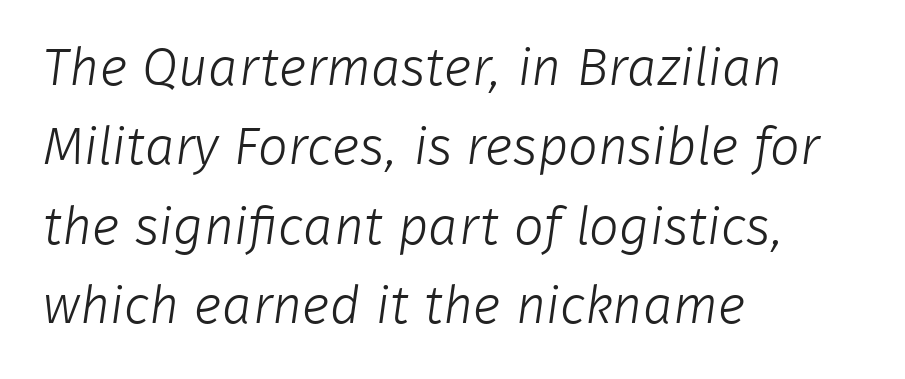
The image shows 53 px light sans-serif type; set left-aligned, normal line spacing (1.5x), normal letter spacing, not underlined; low stroke contrast and a medium x-height.
